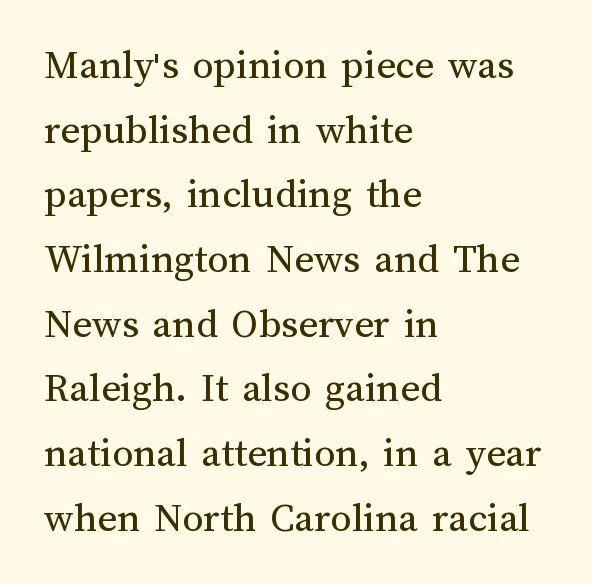
The image shows 42 px regular-weight type, upright; set left-aligned, normal line spacing (1.54x), normal letter spacing, not underlined; medium stroke contrast and a medium x-height.
